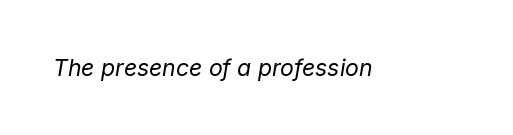
Q: Is the text bold? A: No.
Q: Is the text italic (slanted)? A: Yes, it leans right by about 9 degrees.
Q: Is the text underlined? A: No.
Q: Is the spacing between letters normal or unusually wide? A: Normal.
